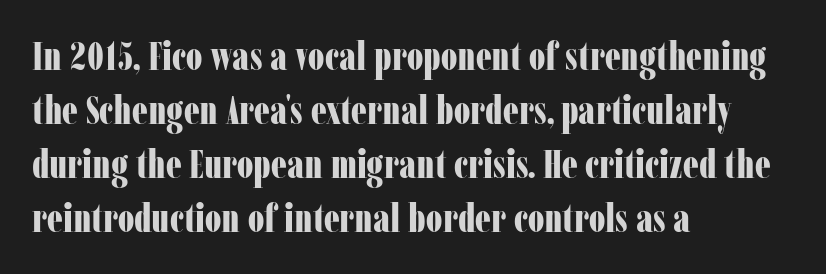
{"serif": "yes", "italic": "no", "bold": "yes", "weight": "bold", "width": "condensed", "stroke_contrast": "low", "x_height": "medium", "monospaced": "no", "underline": "no", "align": "left", "line_spacing": "normal", "line_spacing_ratio": 1.35, "letter_spacing": "normal", "letter_spacing_em": 0.0, "glyph_px": 40}
